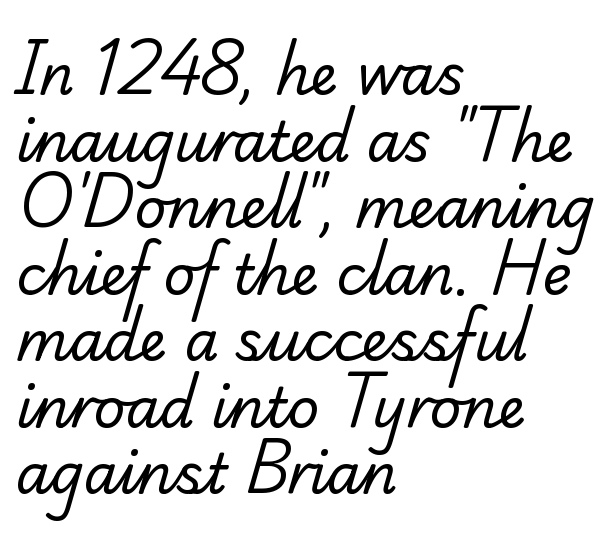
The image shows 55 px regular-weight serif type; set left-aligned, line spacing 1.21x, normal letter spacing, not underlined; low stroke contrast and a small x-height.
